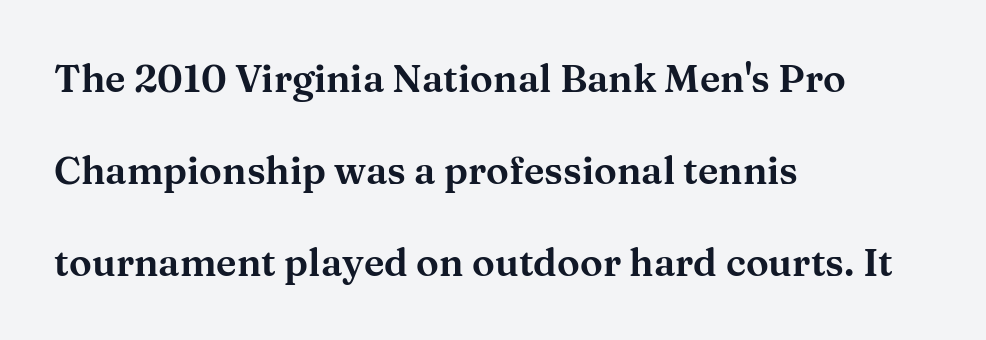
{"serif": "yes", "italic": "no", "width": "wide", "stroke_contrast": "medium", "x_height": "medium", "monospaced": "no", "underline": "no", "align": "left", "line_spacing": "loose", "line_spacing_ratio": 2.42, "letter_spacing": "normal", "letter_spacing_em": 0.0, "glyph_px": 38}
